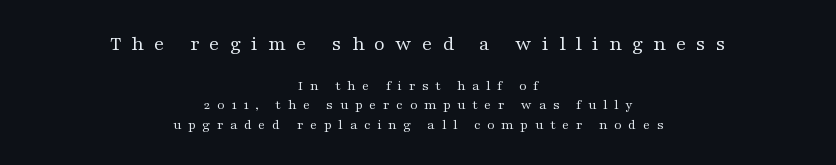
Weight class: somewhere from thin through regular. Posture: straight, roman, zero tilt. The lines sit at an ordinary, default distance from one another. The letters are spread apart with noticeably loose tracking.
